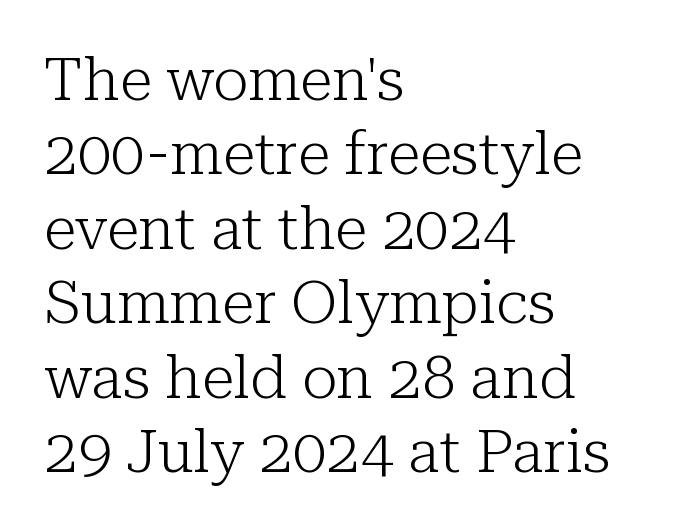
Q: Is the text bold? A: No.
Q: Is the text italic (slanted)? A: No, it is upright.
Q: Is the typeface a serif or a sans-serif typeface? A: Serif.
Q: Is the text underlined? A: No.
Q: How is the paragraph aligned? A: Left-aligned.
Q: Is the spacing between letters normal or unusually wide? A: Normal.
Q: Width (condensed, normal, or wide)? A: Normal.
Q: Stroke contrast? A: Low.
Q: x-height? A: Medium.
Q: Monospaced? A: No.
